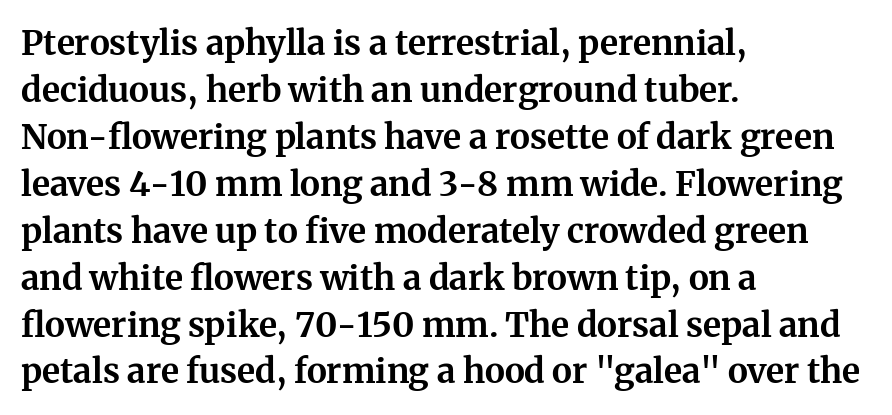
Q: Is the text bold? A: Yes.
Q: Is the text italic (slanted)? A: No, it is upright.
Q: Is the typeface a serif or a sans-serif typeface? A: Serif.
Q: Is the text underlined? A: No.
Q: How is the paragraph aligned? A: Left-aligned.
Q: Is the spacing between letters normal or unusually wide? A: Normal.
Q: Is the spacing between lines tight, normal or loose? A: Normal.
Q: Width (condensed, normal, or wide)? A: Normal.
Q: Stroke contrast? A: Medium.
Q: x-height? A: Medium.
Q: Monospaced? A: No.
